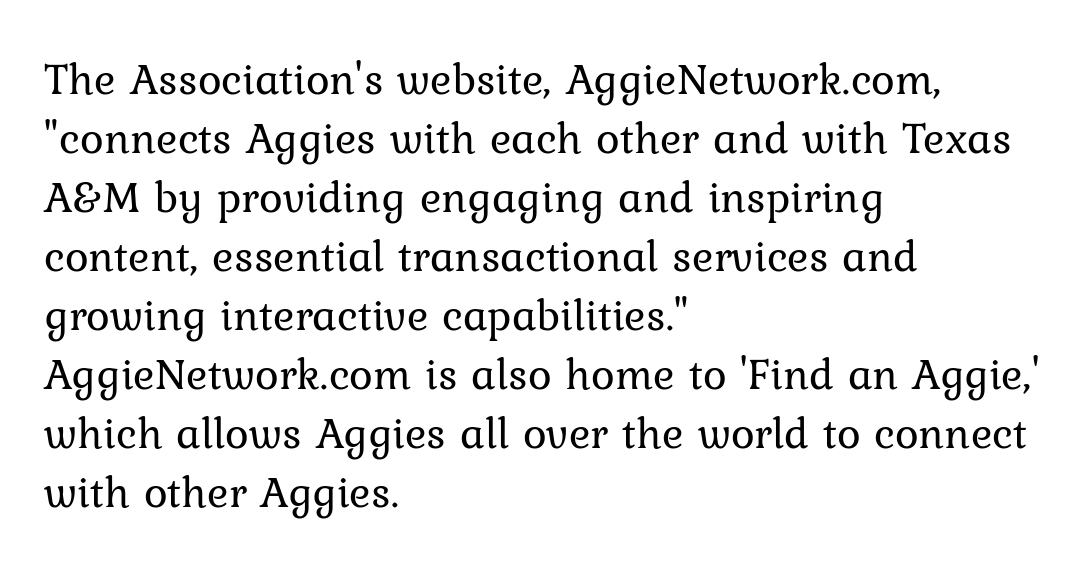
The image shows 45 px regular-weight serif type, upright; set left-aligned, normal line spacing (1.31x), normal letter spacing, not underlined; low stroke contrast and a medium x-height.
